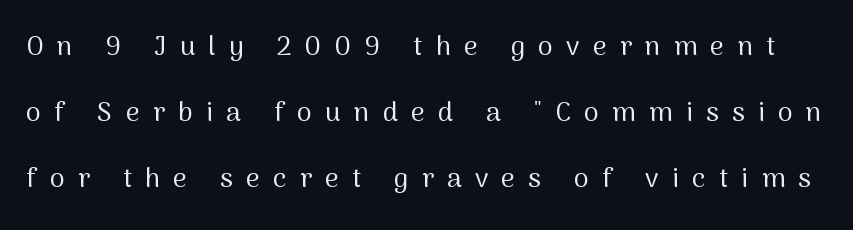
The image shows 27 px text type, upright; set loose line spacing (2.45x), unusually wide letter spacing (+0.49 em), not underlined.
